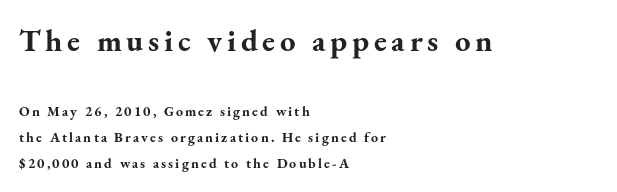
The rag falls on the right side of this text block. Are there feet on the stems? There are — it's a serif. Heavy, bold letterforms. Proportional: the letters do not fall into vertical columns. This is the regular roman posture of the typeface.
